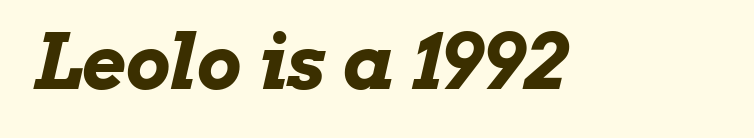
You could not count columns in this text — the font is proportionally spaced. Tracking here is standard; glyphs follow each other at the usual distance. The rendering uses a bold face; every stroke is thick and dark. Designer's note — italics engaged. Unmarked baselines from the first word to the last.
